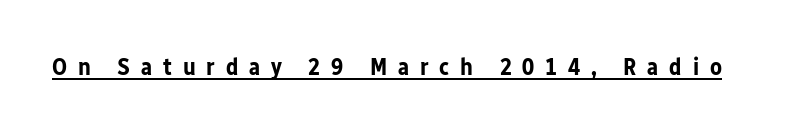
The image shows 24 px bold type, upright; set unusually wide letter spacing (+0.45 em), underlined.
